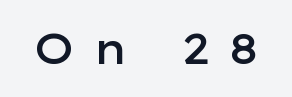
Q: Is the text bold? A: Semi-bold.
Q: Is the text italic (slanted)? A: No, it is upright.
Q: Is the typeface a serif or a sans-serif typeface? A: Sans-serif.
Q: Is the text underlined? A: No.
Q: Is the spacing between letters normal or unusually wide? A: Unusually wide.
Q: Width (condensed, normal, or wide)? A: Wide.
Q: Stroke contrast? A: Low.
Q: x-height? A: Medium.
Q: Monospaced? A: No.
